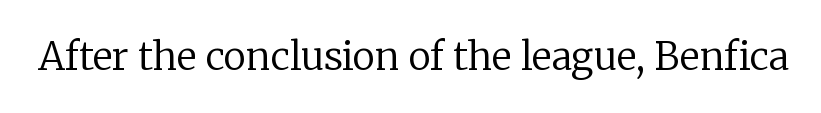
{"serif": "yes", "italic": "no", "bold": "no", "weight": "regular", "width": "normal", "stroke_contrast": "low", "x_height": "medium", "monospaced": "no", "underline": "no", "letter_spacing": "normal", "letter_spacing_em": 0.0, "glyph_px": 38}
